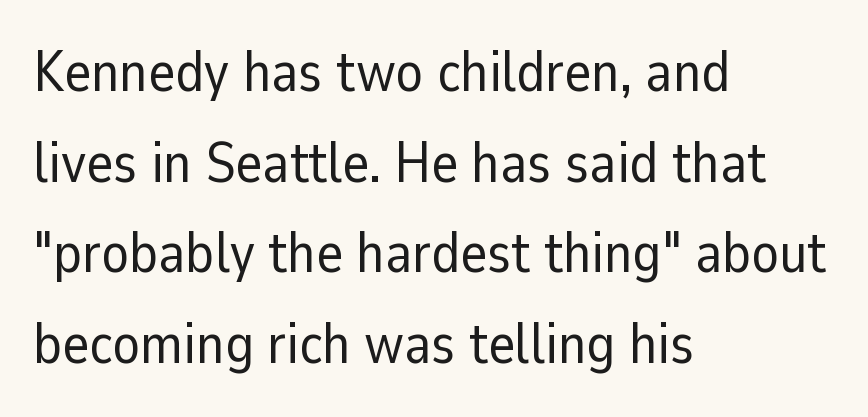
Q: Is the text bold? A: No.
Q: Is the text italic (slanted)? A: No, it is upright.
Q: Is the typeface a serif or a sans-serif typeface? A: Sans-serif.
Q: Is the text underlined? A: No.
Q: How is the paragraph aligned? A: Left-aligned.
Q: Is the spacing between letters normal or unusually wide? A: Normal.
Q: Is the spacing between lines tight, normal or loose? A: Normal.
Q: Width (condensed, normal, or wide)? A: Normal.
Q: Stroke contrast? A: Low.
Q: x-height? A: Medium.
Q: Monospaced? A: No.
